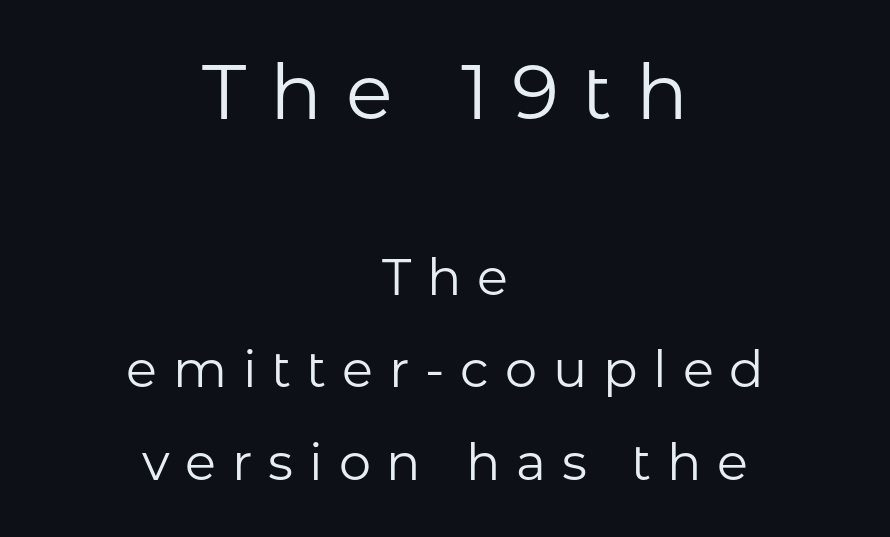
The image shows 77 px regular-weight sans-serif type, upright; set centered, line spacing 1.81x, unusually wide letter spacing (+0.31 em), not underlined; the first (top) block is 1.51x larger; low stroke contrast and a medium x-height.
